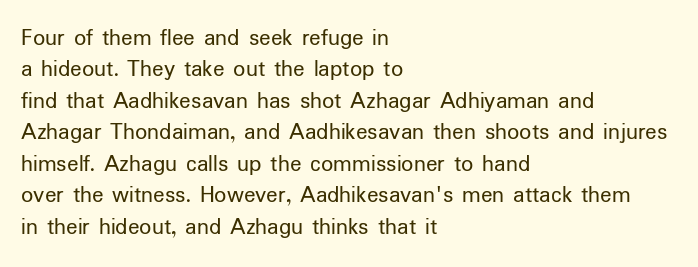
The image shows 24 px text type, upright; set left-aligned, normal line spacing (1.31x), normal letter spacing, not underlined.
